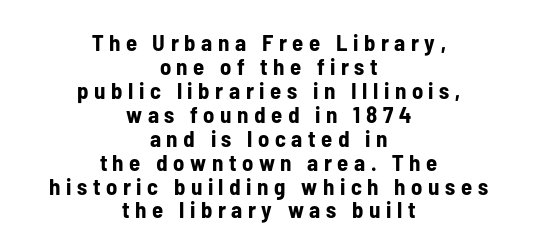
{"italic": "no", "bold": "yes", "underline": "no", "align": "center", "line_spacing": "tight", "line_spacing_ratio": 1.04, "letter_spacing": "wide", "letter_spacing_em": 0.24, "glyph_px": 23}
